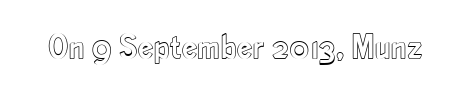
The image shows 35 px condensed type, upright; set normal letter spacing, not underlined; a small x-height.
